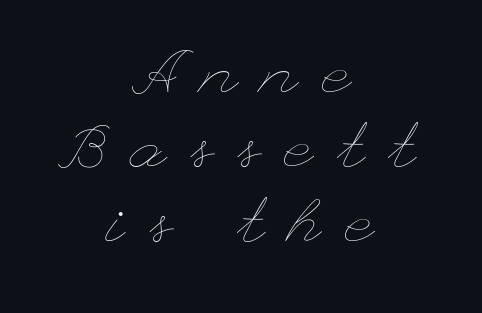
Rule under the text: the space is simply empty. Every row of glyphs is offset so its center matches the block's center. Letter spacing: wide. Each stroke keeps to a modest, everyday thickness or less.
